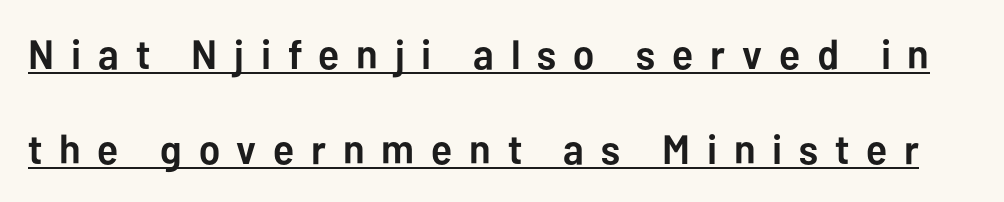
The image shows 41 px semibold sans-serif type, upright; set loose line spacing (2.32x), unusually wide letter spacing (+0.41 em), underlined; low stroke contrast and a medium x-height.
